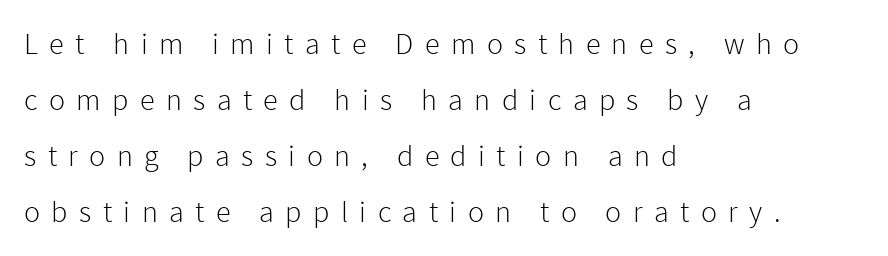
{"serif": "no", "italic": "no", "bold": "no", "weight": "light", "width": "normal", "stroke_contrast": "low", "x_height": "medium", "monospaced": "no", "underline": "no", "align": "left", "line_spacing_ratio": 1.87, "letter_spacing": "wide", "letter_spacing_em": 0.38, "glyph_px": 30}
